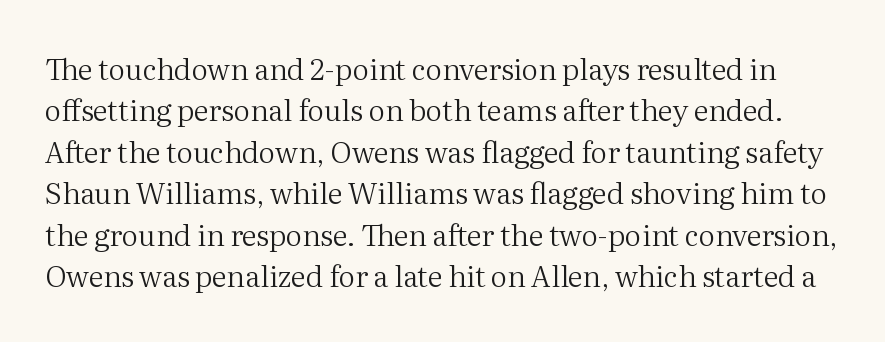
The image shows 29 px regular-weight serif type, upright; set normal line spacing (1.43x), normal letter spacing, not underlined; medium stroke contrast and a medium x-height.
